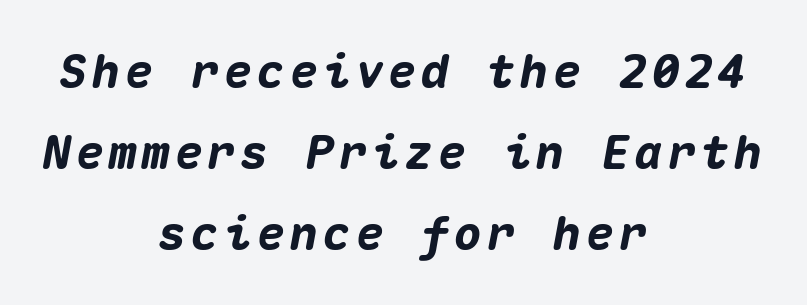
Q: Is the text bold? A: Yes.
Q: Is the text italic (slanted)? A: Yes, it leans right by about 10 degrees.
Q: Is the text underlined? A: No.
Q: How is the paragraph aligned? A: Centered.
Q: Width (condensed, normal, or wide)? A: Normal.
Q: Stroke contrast? A: Medium.
Q: x-height? A: Medium.
Q: Monospaced? A: Yes.
